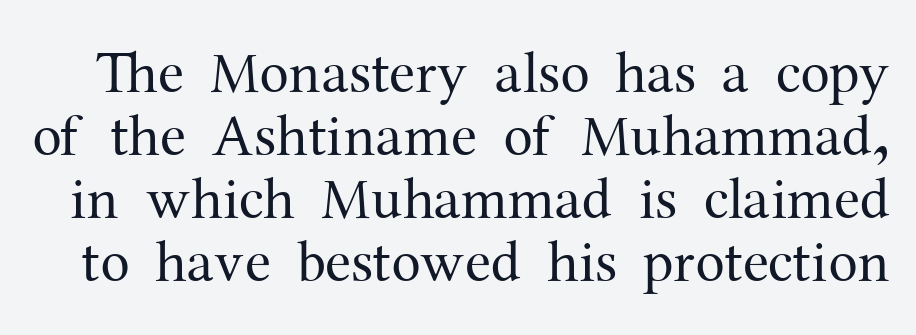
Q: Is the text bold? A: No.
Q: Is the text italic (slanted)? A: No, it is upright.
Q: Is the typeface a serif or a sans-serif typeface? A: Serif.
Q: Is the text underlined? A: No.
Q: Is the spacing between letters normal or unusually wide? A: Normal.
Q: Is the spacing between lines tight, normal or loose? A: Tight.
Q: Width (condensed, normal, or wide)? A: Normal.
Q: Stroke contrast? A: Medium.
Q: x-height? A: Medium.
Q: Monospaced? A: No.
